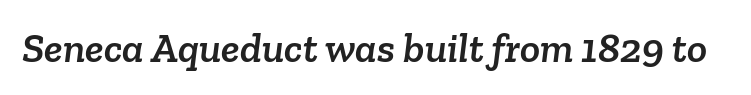
{"serif": "yes", "width": "normal", "stroke_contrast": "low", "x_height": "medium", "monospaced": "no", "underline": "no", "letter_spacing": "normal", "letter_spacing_em": 0.0, "glyph_px": 42}
